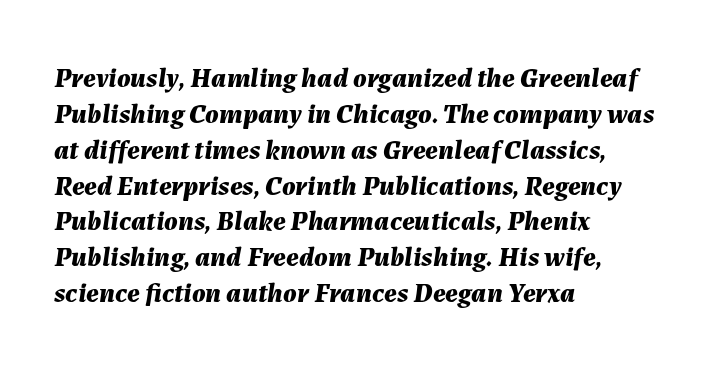
{"italic": "yes", "lean": "right", "slant_degrees": 7, "bold": "yes", "weight": "bold", "width": "normal", "stroke_contrast": "medium", "x_height": "medium", "monospaced": "no", "underline": "no", "align": "left", "line_spacing": "normal", "line_spacing_ratio": 1.28, "letter_spacing": "normal", "letter_spacing_em": 0.0, "glyph_px": 28}
